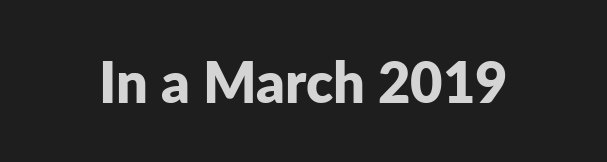
{"serif": "no", "italic": "no", "bold": "yes", "weight": "bold", "width": "normal", "stroke_contrast": "low", "x_height": "medium", "monospaced": "no", "underline": "no", "letter_spacing": "normal", "letter_spacing_em": 0.0, "glyph_px": 56}
